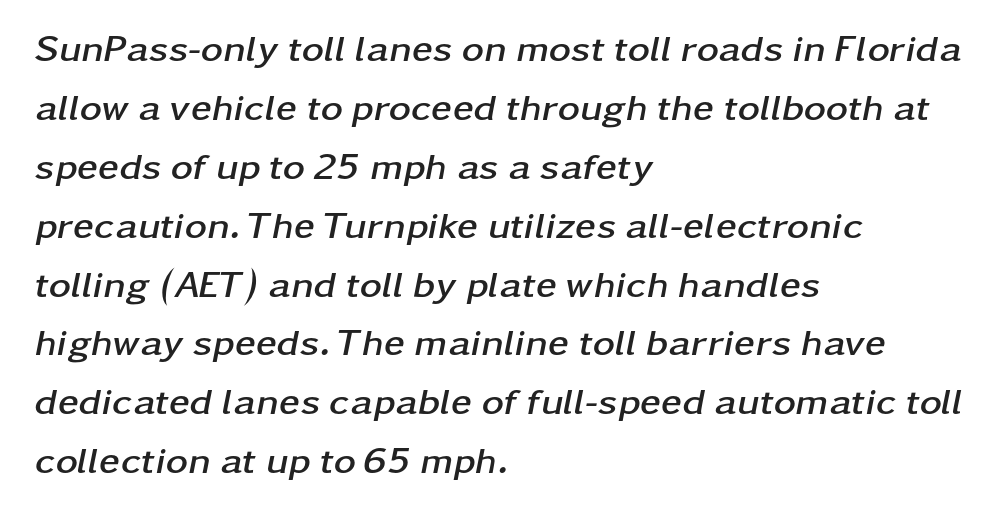
Compared with a centered layout, this one pins lines to the left instead. Each letter keeps its own natural width here, so spacing adapts to shape. Tracking value appears to be zero — textbook default spacing. Vertical spacing — default.
